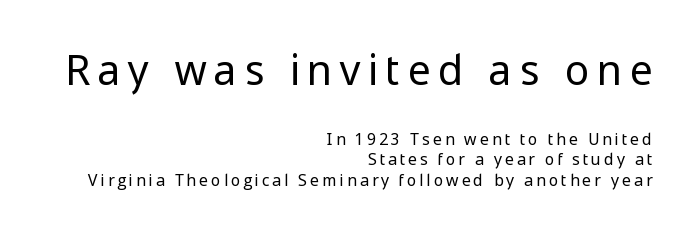
Q: Is the text bold? A: No.
Q: Is the text italic (slanted)? A: No, it is upright.
Q: Is the typeface a serif or a sans-serif typeface? A: Sans-serif.
Q: Is the text underlined? A: No.
Q: How is the paragraph aligned? A: Right-aligned.
Q: Is the spacing between letters normal or unusually wide? A: Unusually wide.
Q: Is the spacing between lines tight, normal or loose? A: Normal.
Q: Which block of text is set in a larger size, the first (top) or the second (bottom)? A: The first (top) one.
Q: Width (condensed, normal, or wide)? A: Normal.
Q: Stroke contrast? A: Low.
Q: x-height? A: Medium.
Q: Monospaced? A: No.
